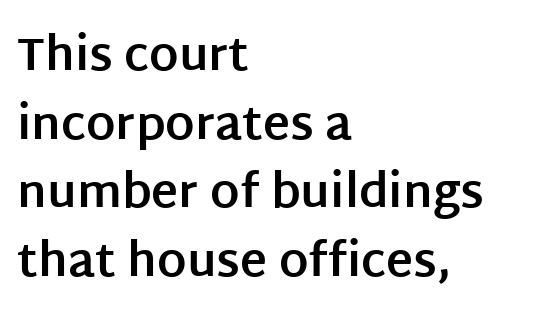
{"serif": "no", "italic": "no", "bold": "yes", "weight": "bold", "width": "normal", "stroke_contrast": "low", "x_height": "large", "monospaced": "no", "underline": "no", "align": "left", "line_spacing": "normal", "line_spacing_ratio": 1.49, "letter_spacing": "normal", "letter_spacing_em": 0.0, "glyph_px": 46}
